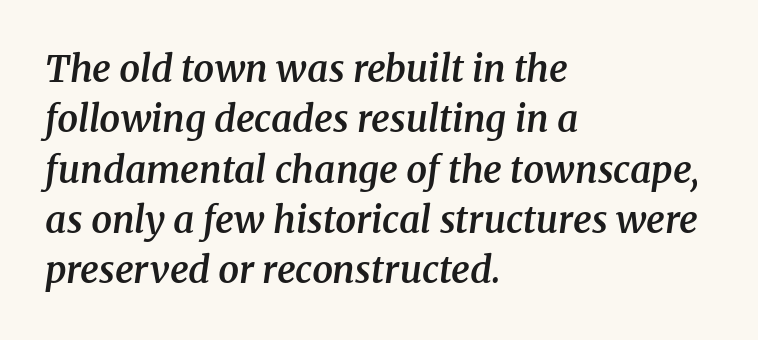
Q: Is the text bold? A: Semi-bold.
Q: Is the text italic (slanted)? A: Yes, it leans right by about 8 degrees.
Q: Is the typeface a serif or a sans-serif typeface? A: Serif.
Q: Is the text underlined? A: No.
Q: How is the paragraph aligned? A: Left-aligned.
Q: Is the spacing between letters normal or unusually wide? A: Normal.
Q: Is the spacing between lines tight, normal or loose? A: Normal.
Q: Width (condensed, normal, or wide)? A: Normal.
Q: Stroke contrast? A: Medium.
Q: x-height? A: Medium.
Q: Monospaced? A: No.
